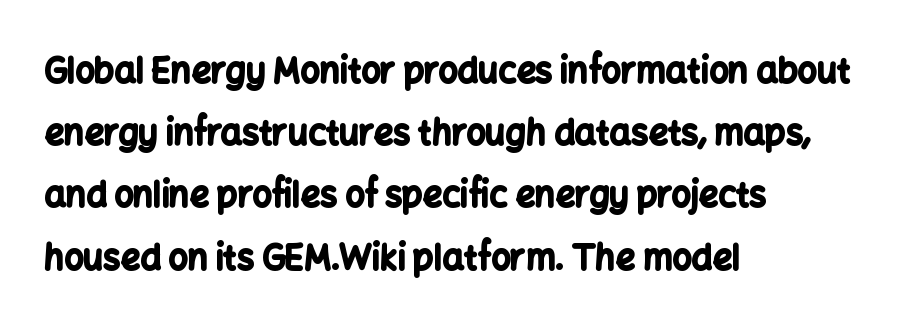
The image shows 34 px bold sans-serif type, upright; set left-aligned, line spacing 1.83x, normal letter spacing, not underlined; low stroke contrast and a medium x-height.
